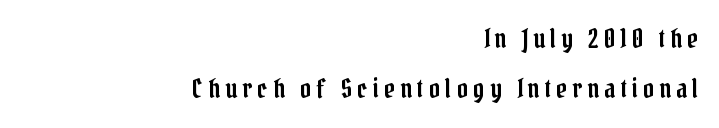
Unmarked baselines from the first word to the last. The setting favours the right margin, as signatures and pull-quotes sometimes do. The gaps between neighbouring characters are conspicuously large. What's the leading like? Stretched, with rows far apart.
